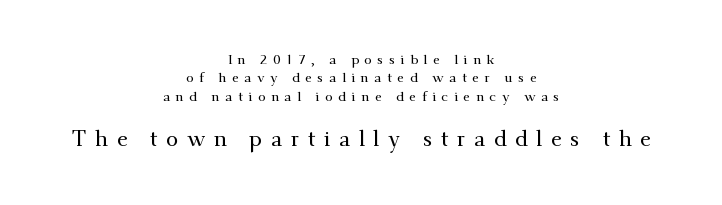
{"italic": "no", "underline": "no", "align": "center", "line_spacing": "normal", "line_spacing_ratio": 1.31, "letter_spacing": "wide", "letter_spacing_em": 0.39, "larger_block": "second", "size_ratio": 1.57, "glyph_px": 22}
